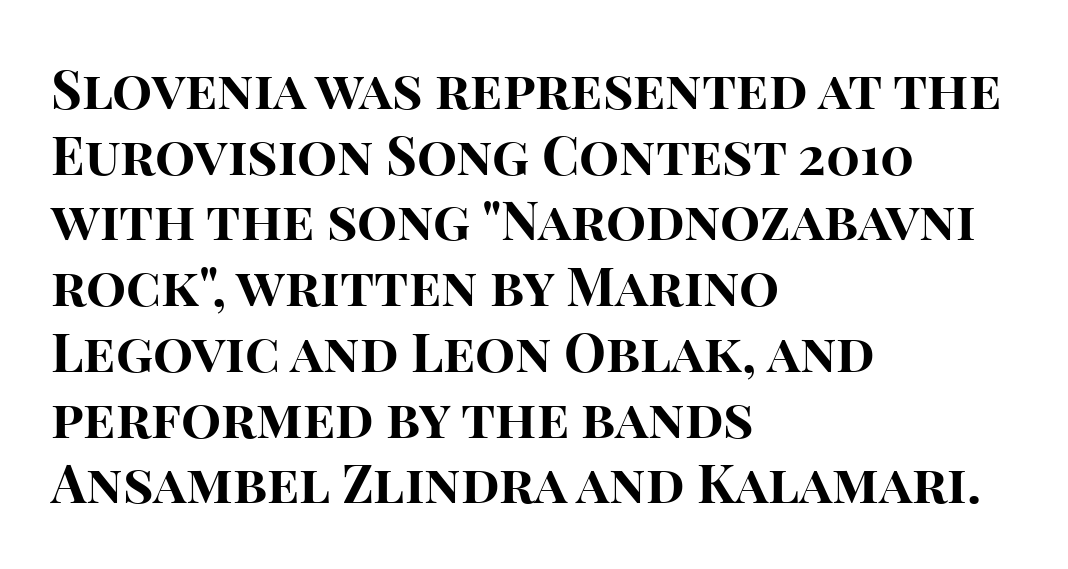
Ordinary non-slanted type is in use. Descenders are the only things crossing below the line. Short and long lines alike share a common starting point at left. Does the weight exceed regular? Yes, all the way to bold.
